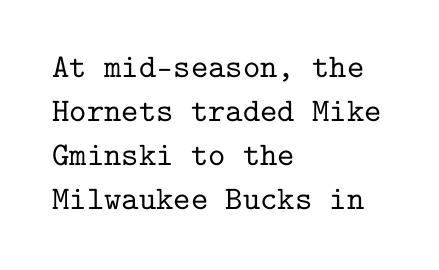
Looks like terminal output: every glyph gets an equal slot. Quick note: interline space is typical. Rule under the text: the space is simply empty. The typesetter chose a ragged-right arrangement here.
